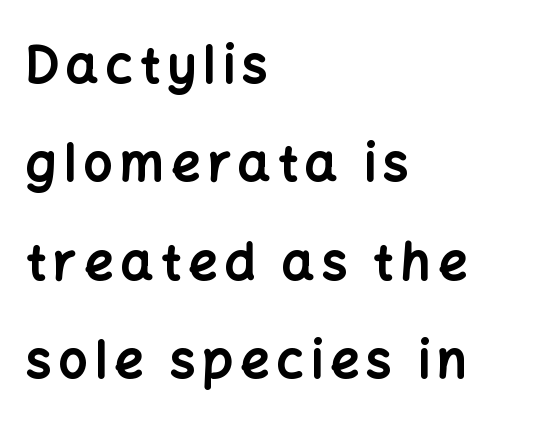
These lines stand farther apart than default settings would place them. Nothing sits at the stroke ends, so this counts as sans-serif. The paragraph shown leans on its left margin. The font is running at its bold setting. The letters advance in unequal steps, a hallmark of proportional type. Clear beneath every line of the passage.
